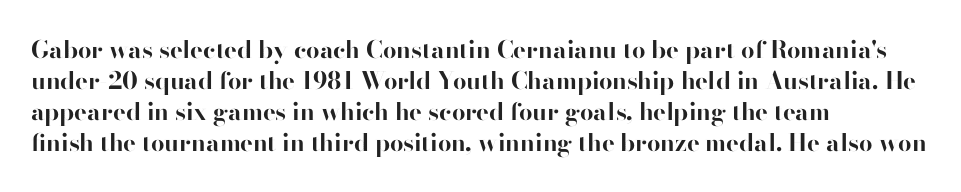
If you measured baseline to baseline, you'd find a middling distance. The specimen reads as upright at a glance. Glyph-to-glyph distance matches everyday printed text. Heavy, bold letterforms. Each row of text sits above clean, open space.
